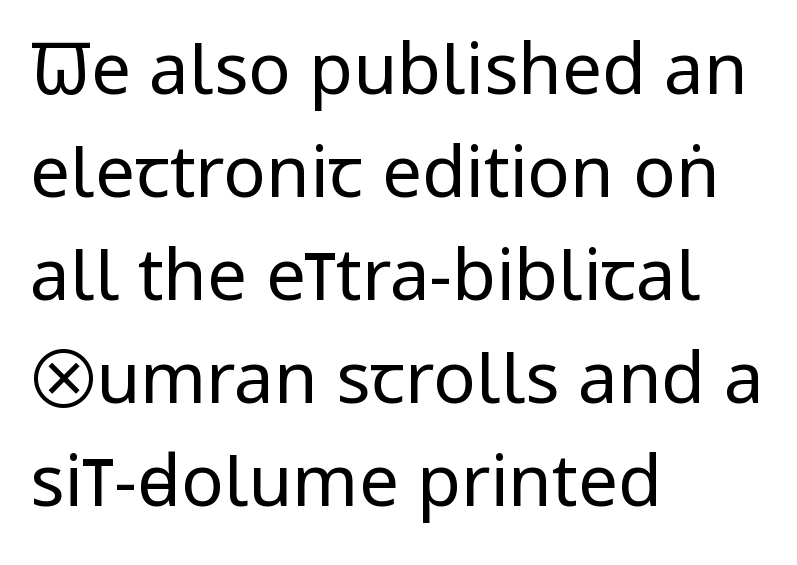
These lines sit exactly where default settings would place them. Quick note: underline off. Nope, not italic — everything's standing straight. In CSS terms this would be text-align: left.
